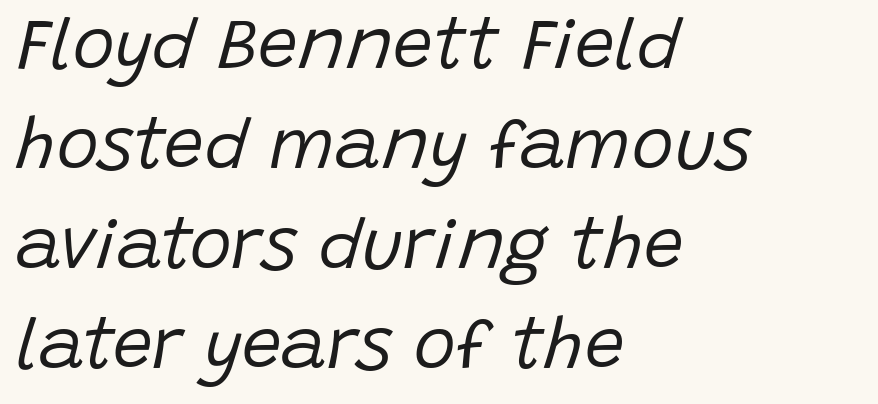
Q: Is the text bold? A: No.
Q: Is the text italic (slanted)? A: Yes, it leans right by about 15 degrees.
Q: Is the text underlined? A: No.
Q: How is the paragraph aligned? A: Left-aligned.
Q: Is the spacing between letters normal or unusually wide? A: Normal.
Q: Is the spacing between lines tight, normal or loose? A: Normal.
Q: Width (condensed, normal, or wide)? A: Normal.
Q: Stroke contrast? A: Low.
Q: x-height? A: Large.
Q: Monospaced? A: No.
